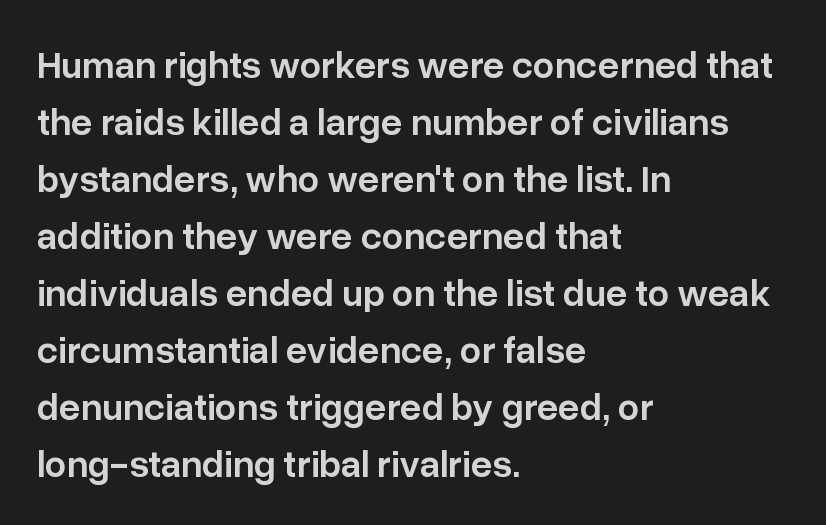
Q: Is the text bold? A: Semi-bold.
Q: Is the text italic (slanted)? A: No, it is upright.
Q: Is the typeface a serif or a sans-serif typeface? A: Sans-serif.
Q: Is the text underlined? A: No.
Q: How is the paragraph aligned? A: Left-aligned.
Q: Is the spacing between letters normal or unusually wide? A: Normal.
Q: Is the spacing between lines tight, normal or loose? A: Normal.
Q: Width (condensed, normal, or wide)? A: Normal.
Q: Stroke contrast? A: Low.
Q: x-height? A: Medium.
Q: Monospaced? A: No.
